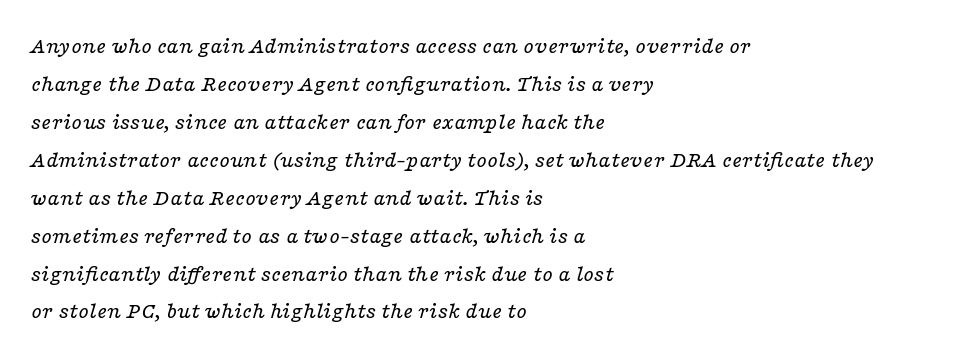
The image shows 24 px text type, italic (leaning right); set left-aligned, normal line spacing (1.58x), normal letter spacing, not underlined.
